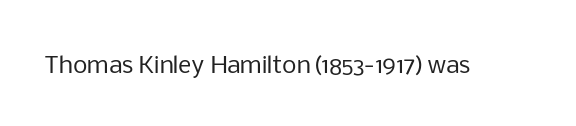
The type is set solid horizontally, with unmodified tracking. Words float on clear page, feet unadorned. A quiet, ordinary-to-light weight characterises the typeface. The type sits square on the baseline with zero lean.
